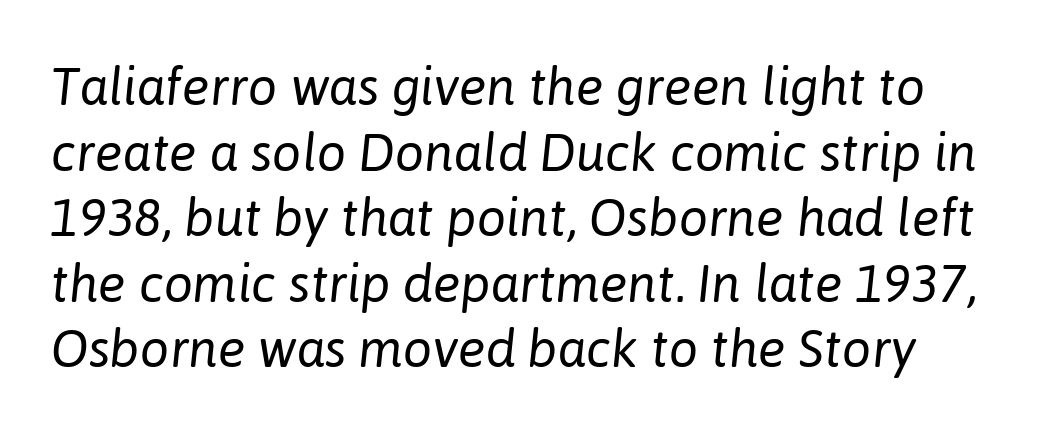
Q: Is the text bold? A: No.
Q: Is the text italic (slanted)? A: Yes, it leans right by about 6 degrees.
Q: Is the text underlined? A: No.
Q: Is the spacing between letters normal or unusually wide? A: Normal.
Q: Is the spacing between lines tight, normal or loose? A: Normal.
Q: Width (condensed, normal, or wide)? A: Normal.
Q: Stroke contrast? A: Low.
Q: x-height? A: Medium.
Q: Monospaced? A: No.
